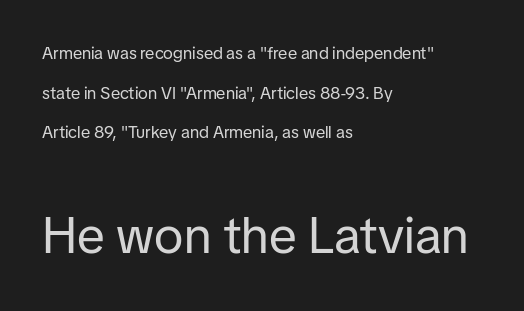
Q: Is the text bold? A: No.
Q: Is the text italic (slanted)? A: No, it is upright.
Q: Is the typeface a serif or a sans-serif typeface? A: Sans-serif.
Q: Is the text underlined? A: No.
Q: How is the paragraph aligned? A: Left-aligned.
Q: Is the spacing between letters normal or unusually wide? A: Normal.
Q: Is the spacing between lines tight, normal or loose? A: Loose.
Q: Which block of text is set in a larger size, the first (top) or the second (bottom)? A: The second (bottom) one.
Q: Width (condensed, normal, or wide)? A: Normal.
Q: Stroke contrast? A: Low.
Q: x-height? A: Medium.
Q: Monospaced? A: No.
